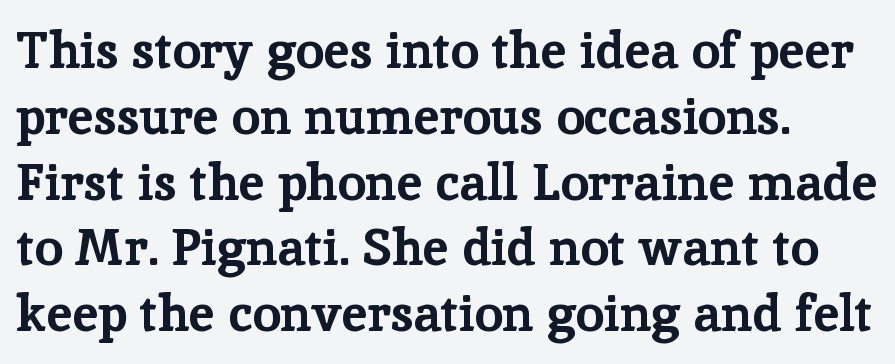
The image shows 51 px bold serif type, upright; set left-aligned, normal line spacing (1.29x), normal letter spacing, not underlined; low stroke contrast and a medium x-height.
